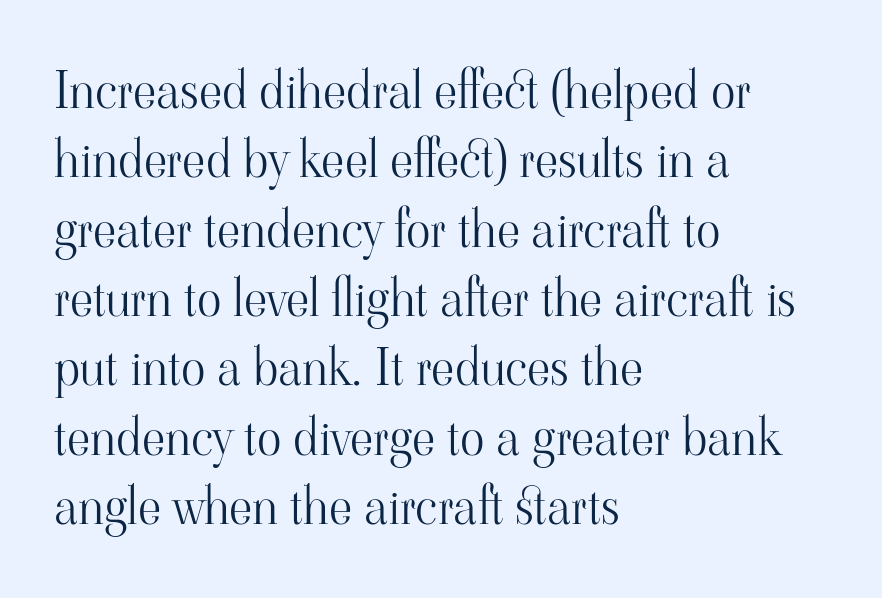
Q: Is the text bold? A: No.
Q: Is the text italic (slanted)? A: No, it is upright.
Q: Is the typeface a serif or a sans-serif typeface? A: Serif.
Q: Is the text underlined? A: No.
Q: How is the paragraph aligned? A: Left-aligned.
Q: Is the spacing between letters normal or unusually wide? A: Normal.
Q: Is the spacing between lines tight, normal or loose? A: Normal.
Q: Width (condensed, normal, or wide)? A: Normal.
Q: Stroke contrast? A: High.
Q: x-height? A: Small.
Q: Monospaced? A: No.
